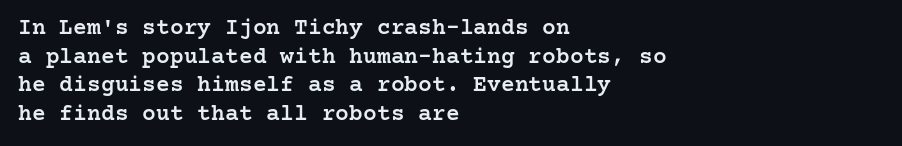
{"italic": "no", "bold": "semi", "underline": "no", "align": "left", "line_spacing_ratio": 1.24, "letter_spacing": "normal", "letter_spacing_em": 0.0, "glyph_px": 23}
